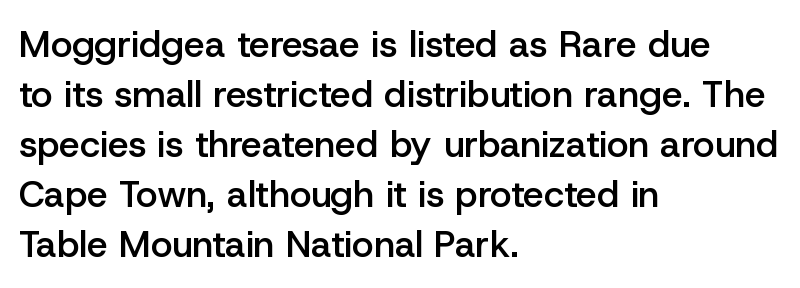
Horizontal alignment here is leftward, the default for most running prose. These lines are rendered in a variable-pitch font. Unlike a traditional serif, this face leaves its strokes unadorned. Underline: absent. Is there any slant? The stems are plumb. Baseline-to-baseline distance is the conventional proportion of letter height.
